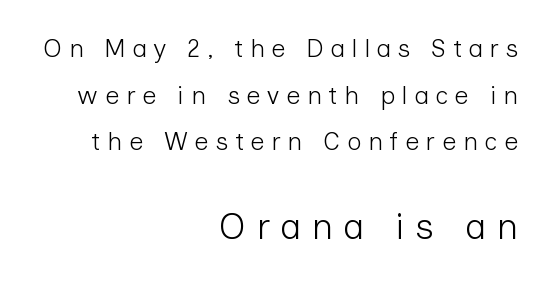
Q: Is the text bold? A: No.
Q: Is the text italic (slanted)? A: No, it is upright.
Q: Is the typeface a serif or a sans-serif typeface? A: Sans-serif.
Q: Is the text underlined? A: No.
Q: How is the paragraph aligned? A: Right-aligned.
Q: Is the spacing between letters normal or unusually wide? A: Unusually wide.
Q: Which block of text is set in a larger size, the first (top) or the second (bottom)? A: The second (bottom) one.
Q: Width (condensed, normal, or wide)? A: Normal.
Q: Stroke contrast? A: Low.
Q: x-height? A: Medium.
Q: Monospaced? A: No.
